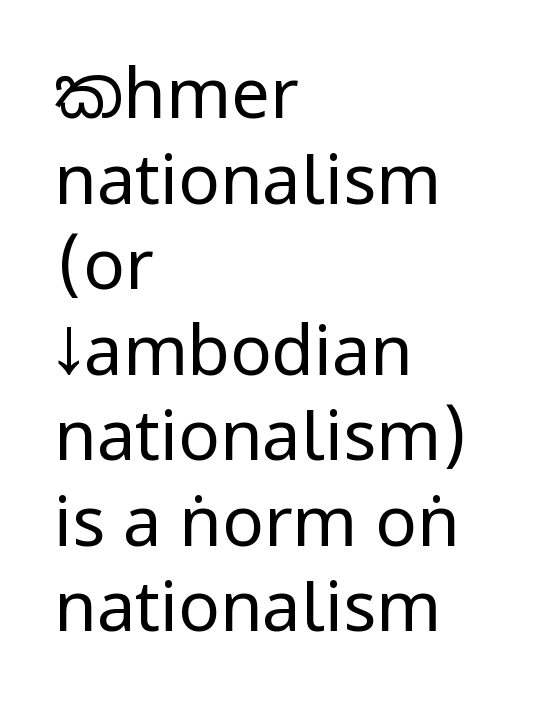
The image shows 69 px regular-weight, condensed sans-serif type, upright; set left-aligned, line spacing 1.24x, normal letter spacing, not underlined; low stroke contrast and a large x-height.
